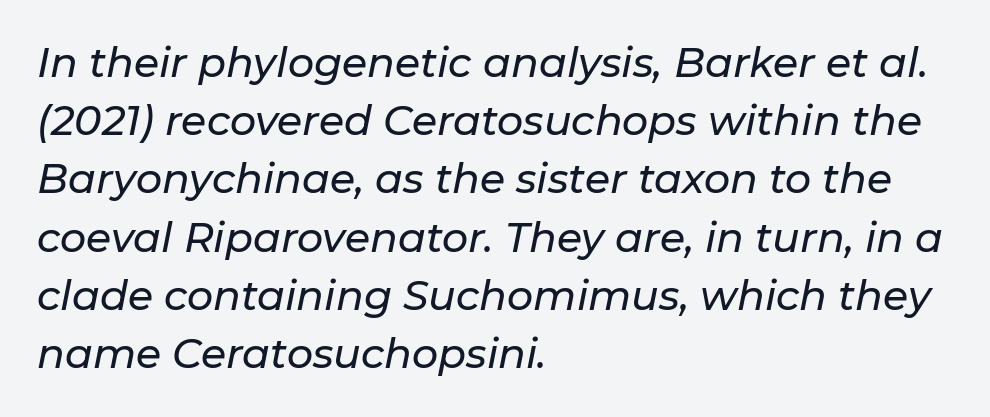
Q: Is the text italic (slanted)? A: Yes, it leans right by about 11 degrees.
Q: Is the text underlined? A: No.
Q: How is the paragraph aligned? A: Left-aligned.
Q: Is the spacing between letters normal or unusually wide? A: Normal.
Q: Is the spacing between lines tight, normal or loose? A: Normal.
Q: Width (condensed, normal, or wide)? A: Normal.
Q: Stroke contrast? A: Low.
Q: x-height? A: Medium.
Q: Monospaced? A: No.
